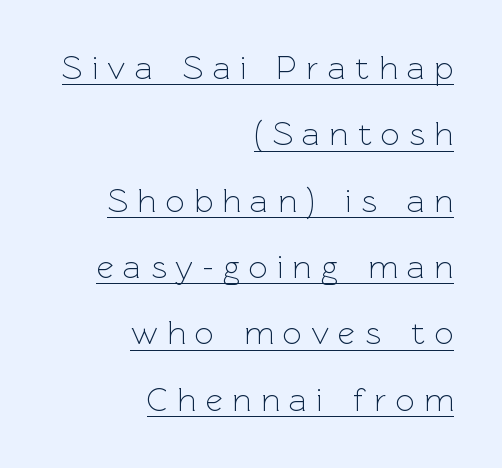
Are there feet on the stems? There aren't — it's a sans. This rendering widens character spacing well past its baseline value. The font sits on the lighter half of the weight spectrum, regular included. Each letter keeps its own natural width here, so spacing adapts to shape. If you drew a ruler down the right edge, every line would touch it.
